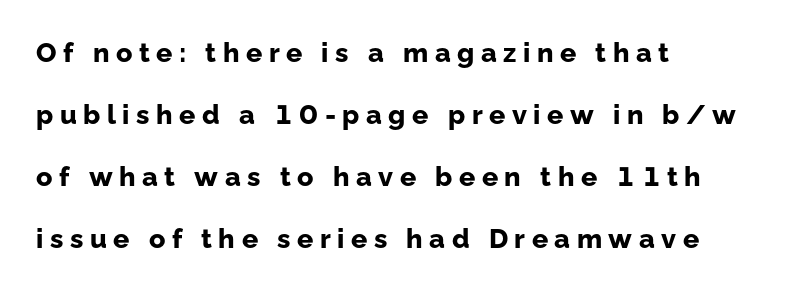
Is the letter spacing exaggerated? Yes — the characters are pushed far apart. Compared with typical paragraphs, the rows here are farther apart. A full-strength bold gives these letters their thick strokes. The typography opts for an upright posture over an oblique one.
